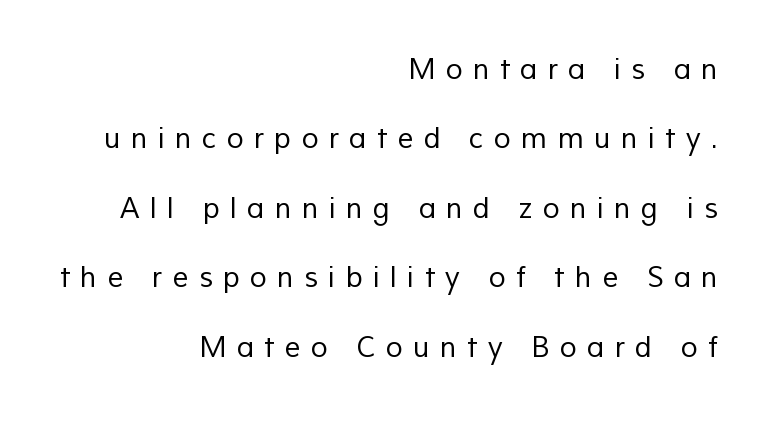
Q: Is the text bold? A: No.
Q: Is the typeface a serif or a sans-serif typeface? A: Sans-serif.
Q: Is the text underlined? A: No.
Q: How is the paragraph aligned? A: Right-aligned.
Q: Is the spacing between letters normal or unusually wide? A: Unusually wide.
Q: Is the spacing between lines tight, normal or loose? A: Loose.
Q: Width (condensed, normal, or wide)? A: Normal.
Q: Stroke contrast? A: Low.
Q: x-height? A: Medium.
Q: Monospaced? A: No.
